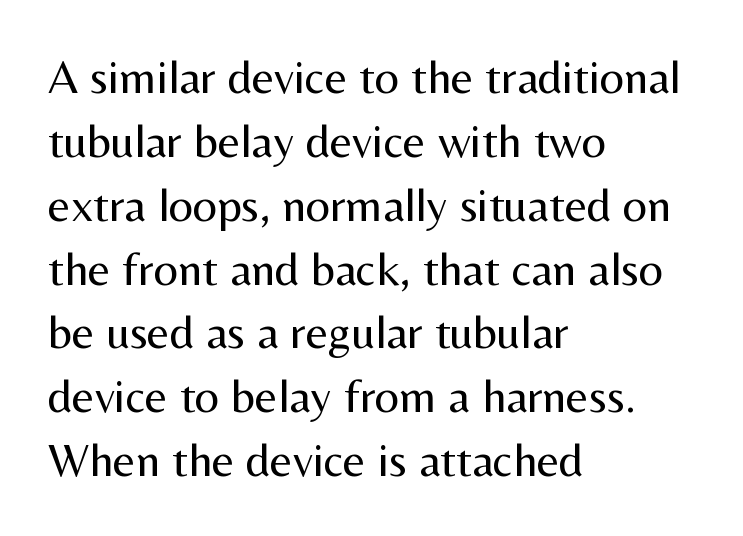
Horizontal alignment here is leftward, the default for most running prose. Stroke terminals: plain, sans-serif. Character widths vary here, with narrow letters taking less room than wide ones. The letters look calm and open, with moderate or lighter stems. How would I describe the line gaps? Plain and ordinary.
